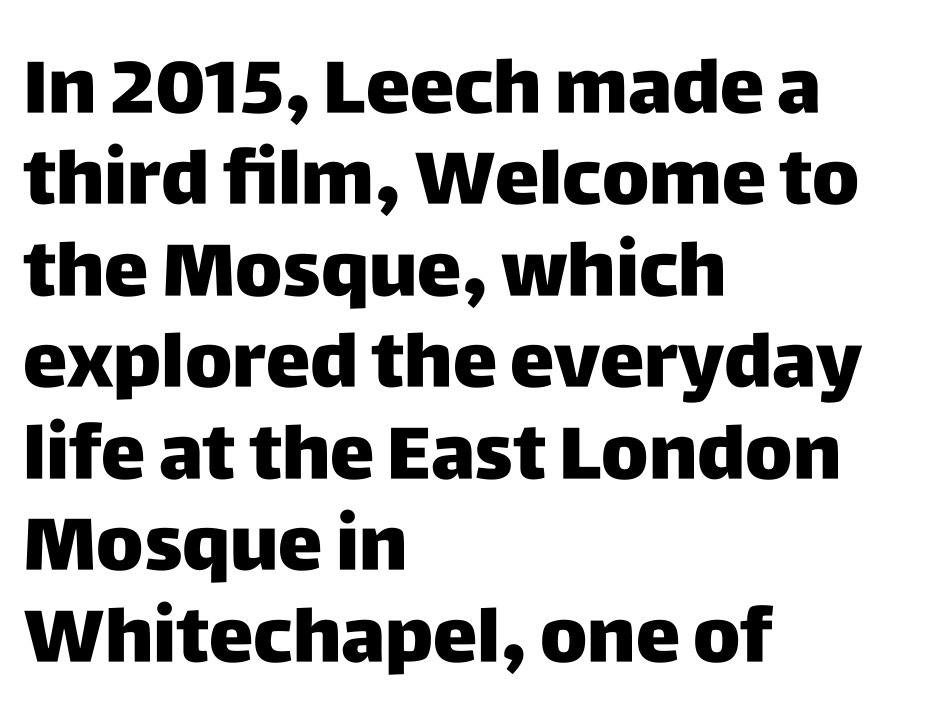
The image shows 75 px heavy sans-serif type, upright; set left-aligned, line spacing 1.22x, normal letter spacing, not underlined; low stroke contrast and a large x-height.
